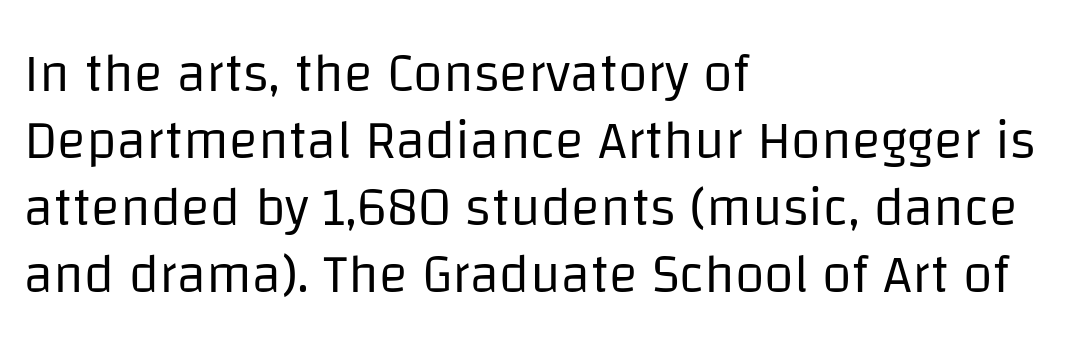
The image shows 54 px regular-weight sans-serif type, upright; set left-aligned, line spacing 1.24x, normal letter spacing, not underlined; low stroke contrast and a large x-height.
